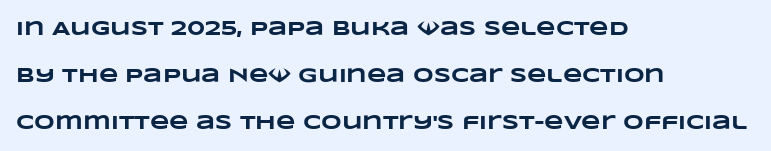
Heavy, bold letterforms. Horizontal alignment here is leftward, the default for most running prose. Glance below the letters and you will spot only blank space. Vertically, the passage feels expansive, rows floating well apart. There is no visible air inserted between adjacent glyphs.
